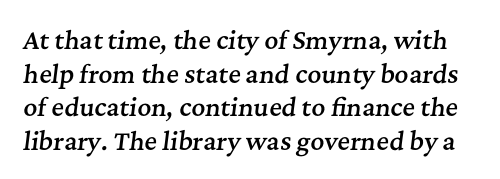
The image shows 24 px text type, italic (leaning right); set normal line spacing (1.4x), normal letter spacing, not underlined.
